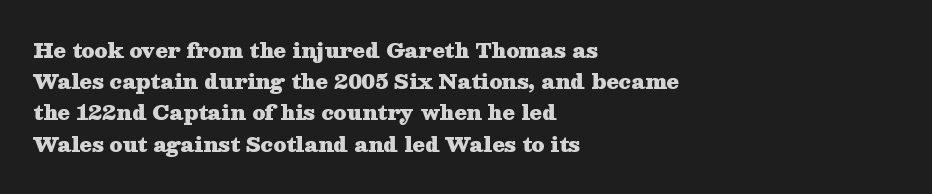
Beneath every word, the page is bare. The letterforms sit shoulder to shoulder at normal distance. The typesetter chose a ragged-right arrangement here. What weight is shown? A full bold with thick strokes.
